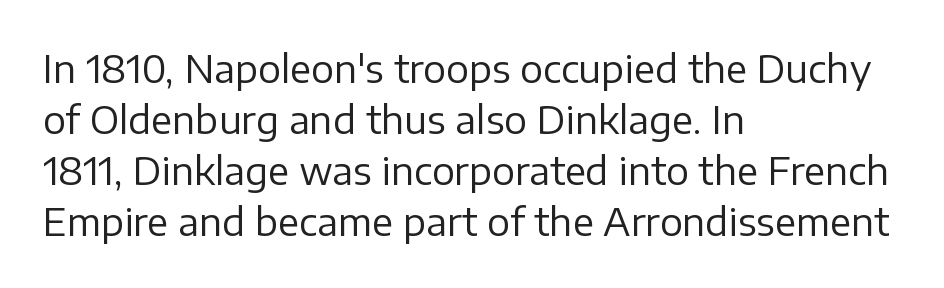
Q: Is the text bold? A: No.
Q: Is the text italic (slanted)? A: No, it is upright.
Q: Is the typeface a serif or a sans-serif typeface? A: Sans-serif.
Q: Is the text underlined? A: No.
Q: How is the paragraph aligned? A: Left-aligned.
Q: Is the spacing between letters normal or unusually wide? A: Normal.
Q: Is the spacing between lines tight, normal or loose? A: Normal.
Q: Width (condensed, normal, or wide)? A: Normal.
Q: Stroke contrast? A: Low.
Q: x-height? A: Medium.
Q: Monospaced? A: No.
